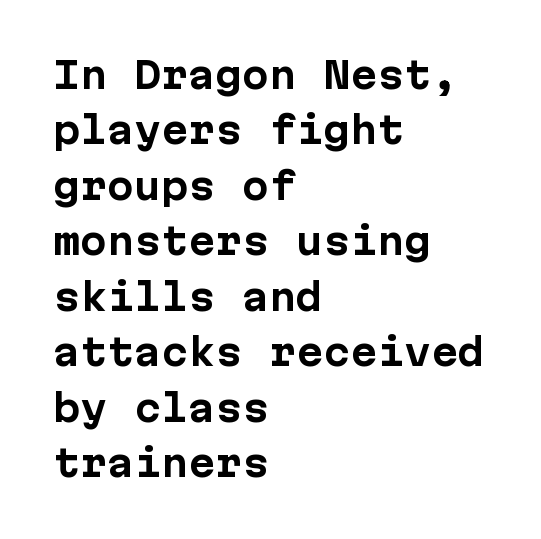
This sample is left-justified, so line endings fall wherever the words run out. If you measured baseline to baseline, you'd find a middling distance. The strokes are fattened all the way to bold. You can tell from the bare stems that sans-serif type was used.
